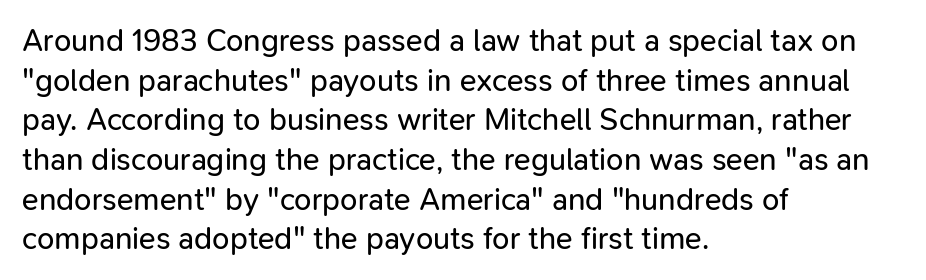
The image shows 31 px regular-weight sans-serif type, upright; set left-aligned, normal line spacing (1.28x), normal letter spacing, not underlined; low stroke contrast and a medium x-height.
